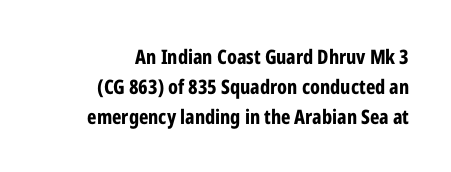
Words appear dense and cohesive because spacing is normal. Chunky letters — that's bold for sure. Bare-footed words on every line. Baseline-to-baseline distance is the conventional proportion of letter height.
